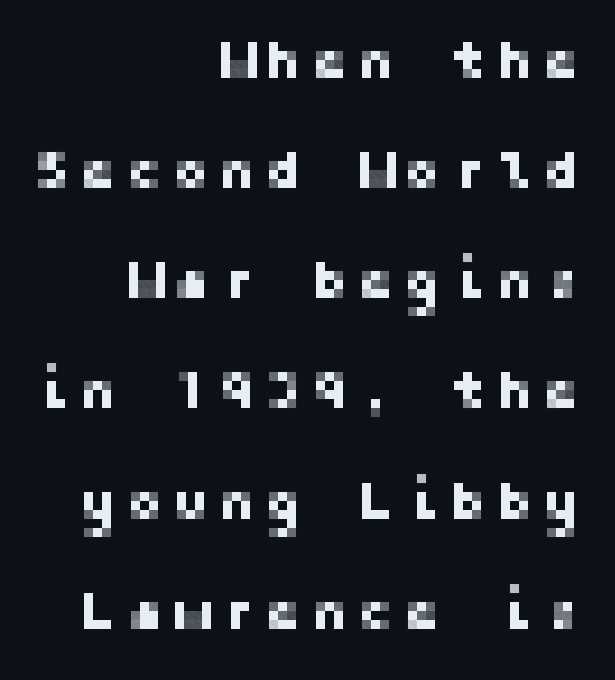
The image shows 54 px sans-serif type, upright; set right-aligned, loose line spacing (2.04x), not underlined; low stroke contrast and a medium x-height.
